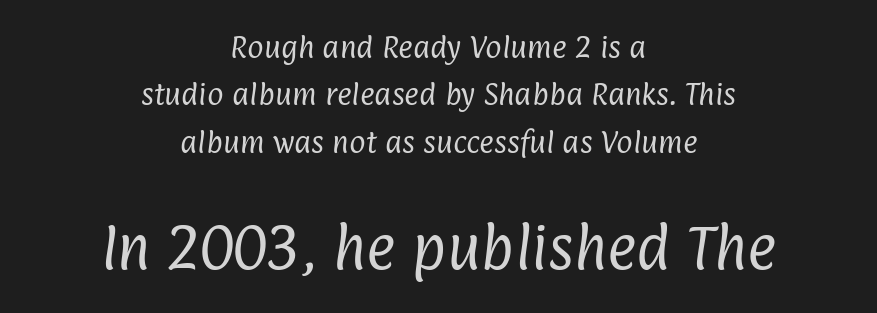
{"serif": "no", "bold": "no", "weight": "regular", "width": "condensed", "stroke_contrast": "low", "x_height": "medium", "monospaced": "no", "underline": "no", "align": "center", "line_spacing": "loose", "line_spacing_ratio": 1.9, "letter_spacing": "normal", "letter_spacing_em": 0.0, "larger_block": "second", "size_ratio": 2.0, "glyph_px": 50}
